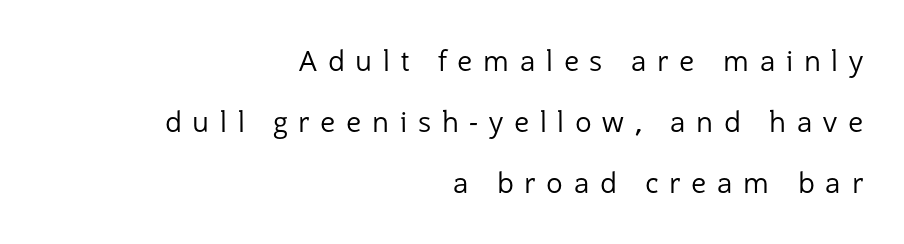
Q: Is the text bold? A: No.
Q: Is the text italic (slanted)? A: No, it is upright.
Q: Is the typeface a serif or a sans-serif typeface? A: Sans-serif.
Q: Is the text underlined? A: No.
Q: How is the paragraph aligned? A: Right-aligned.
Q: Is the spacing between letters normal or unusually wide? A: Unusually wide.
Q: Is the spacing between lines tight, normal or loose? A: Loose.
Q: Width (condensed, normal, or wide)? A: Normal.
Q: Stroke contrast? A: Low.
Q: x-height? A: Medium.
Q: Monospaced? A: No.
